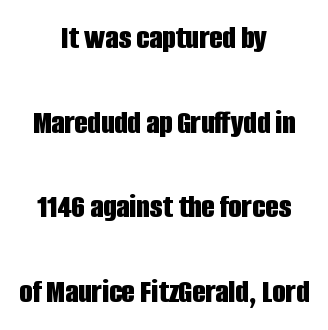
The image shows 34 px bold, condensed sans-serif type, upright; set centered, loose line spacing (2.49x), normal letter spacing, not underlined; low stroke contrast and a large x-height.
